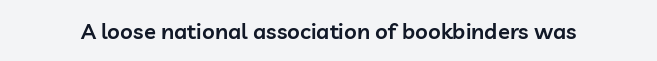
{"italic": "no", "bold": "semi", "underline": "no", "letter_spacing": "normal", "letter_spacing_em": 0.0, "glyph_px": 22}
